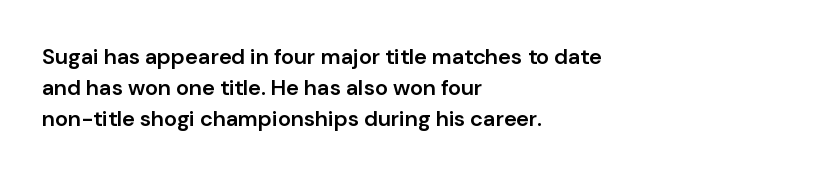
Q: Is the text bold? A: Semi-bold.
Q: Is the text italic (slanted)? A: No, it is upright.
Q: Is the text underlined? A: No.
Q: How is the paragraph aligned? A: Left-aligned.
Q: Is the spacing between letters normal or unusually wide? A: Normal.
Q: Is the spacing between lines tight, normal or loose? A: Normal.
